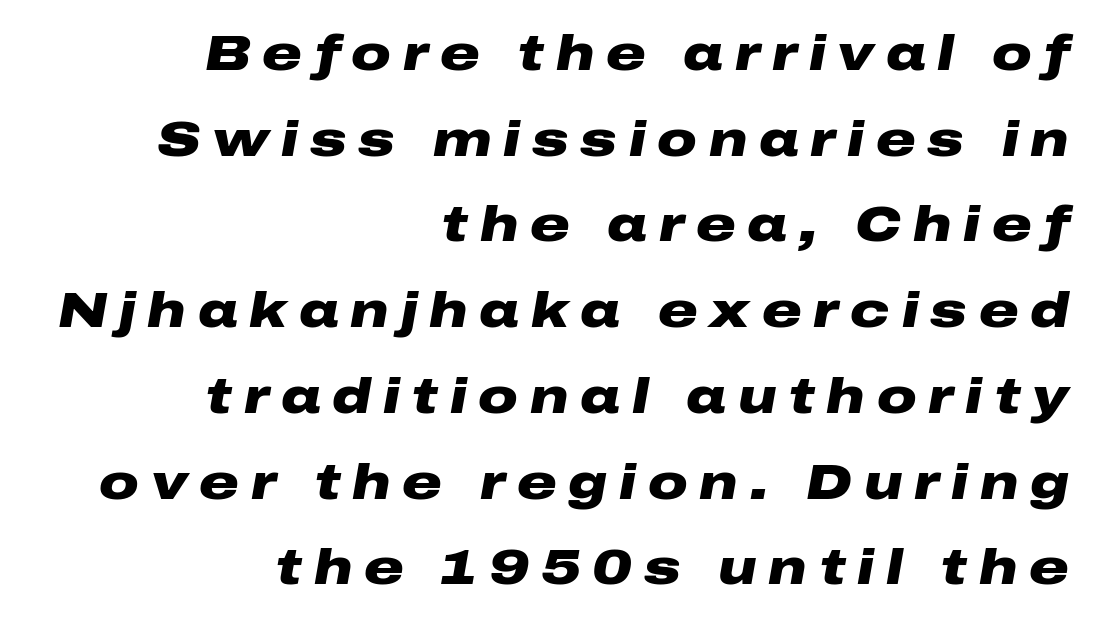
The image shows 49 px heavy, wide type, italic (leaning right); set right-aligned, line spacing 1.75x, unusually wide letter spacing (+0.24 em), not underlined; low stroke contrast and a medium x-height.
